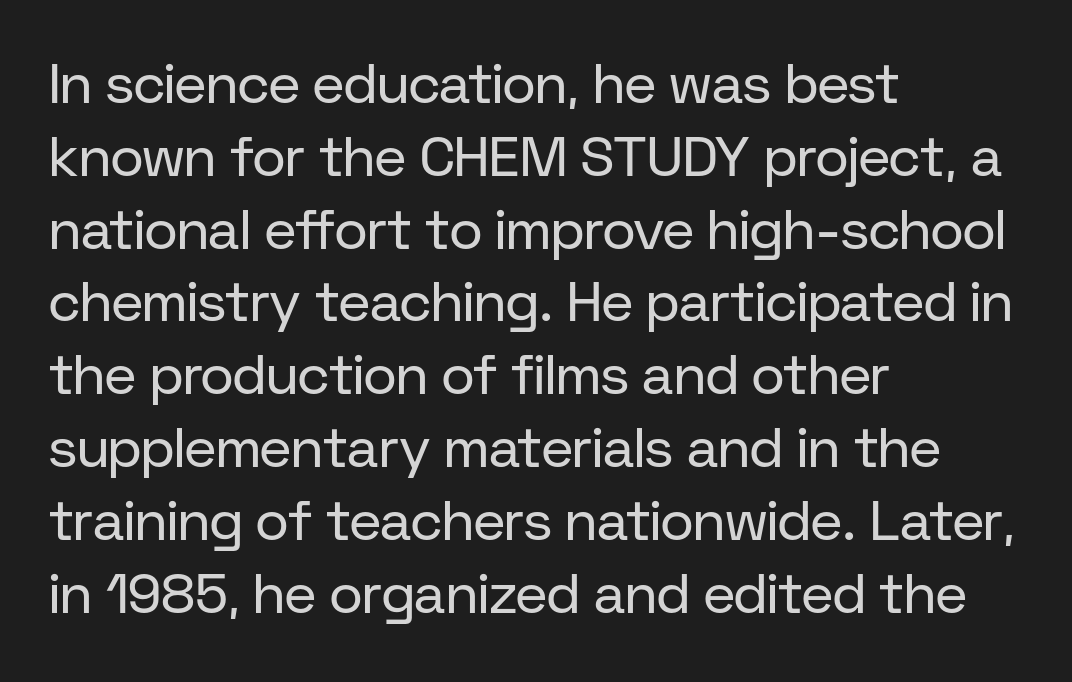
{"serif": "no", "italic": "no", "bold": "no", "weight": "regular", "width": "normal", "stroke_contrast": "low", "x_height": "medium", "monospaced": "no", "underline": "no", "align": "left", "line_spacing": "normal", "line_spacing_ratio": 1.3, "letter_spacing": "normal", "letter_spacing_em": 0.0, "glyph_px": 56}
